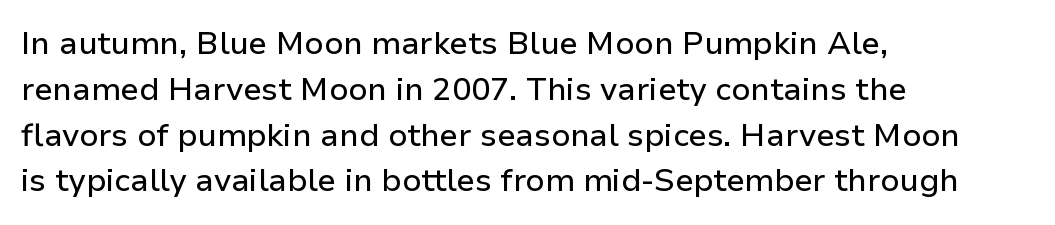
Q: Is the text italic (slanted)? A: No, it is upright.
Q: Is the typeface a serif or a sans-serif typeface? A: Sans-serif.
Q: Is the text underlined? A: No.
Q: How is the paragraph aligned? A: Left-aligned.
Q: Is the spacing between letters normal or unusually wide? A: Normal.
Q: Is the spacing between lines tight, normal or loose? A: Normal.
Q: Width (condensed, normal, or wide)? A: Normal.
Q: Stroke contrast? A: Low.
Q: x-height? A: Medium.
Q: Monospaced? A: No.
